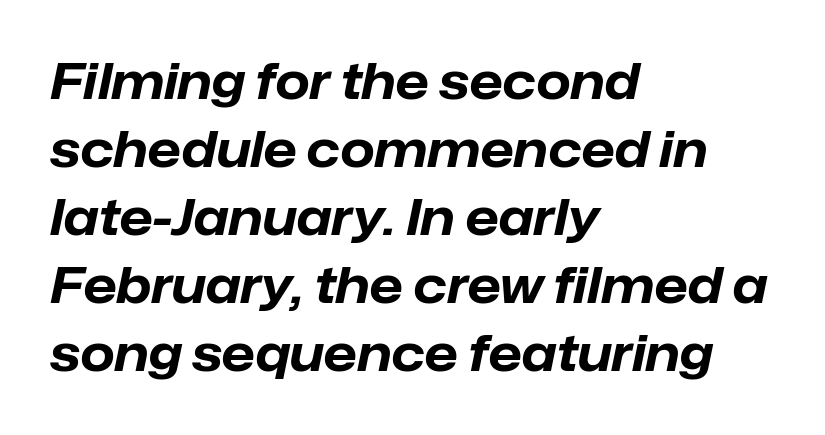
{"italic": "yes", "lean": "right", "slant_degrees": 12, "bold": "yes", "weight": "bold", "width": "normal", "stroke_contrast": "low", "x_height": "medium", "monospaced": "no", "underline": "no", "align": "left", "line_spacing": "normal", "line_spacing_ratio": 1.39, "letter_spacing": "normal", "letter_spacing_em": 0.0, "glyph_px": 49}
